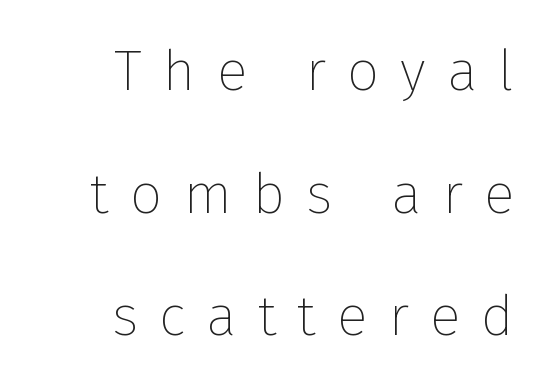
Students, observe: this is what heavily led, spacious text looks like. Spacing between characters has been opened up far beyond the box default. Every stem runs plumb, perpendicular to the baseline. Note the varied advance widths — an 'i' is clearly narrower than an 'm'. All the whitespace from short lines collects on the left. Stems and bowls with no extra thickness — not bold.
